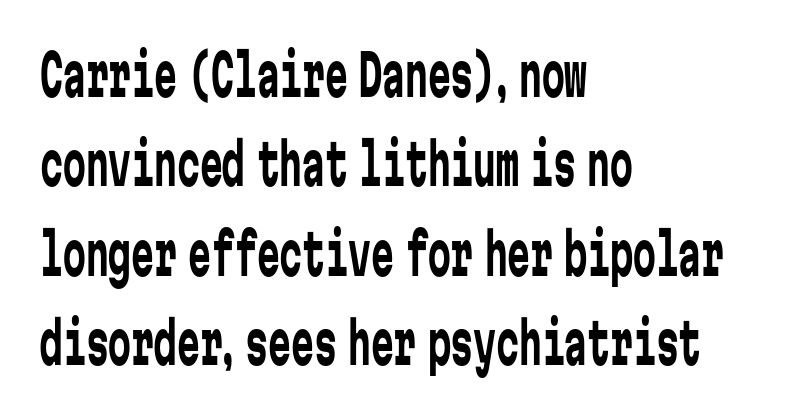
Here the glyphs are tracked normally, forming tight word shapes. Regarding leading, the lines here are spaced in the standard way. This rendering employs a face without finishing strokes, i.e., a sans-serif. No extra ink here — the face is not bold. The rag falls on the right side of this text block. Do the letters lean? They stand straight.
